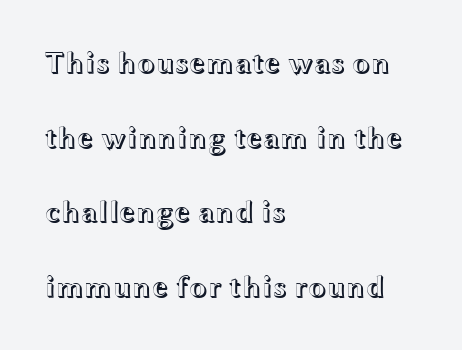
Q: Is the text italic (slanted)? A: No, it is upright.
Q: Is the text underlined? A: No.
Q: How is the paragraph aligned? A: Left-aligned.
Q: Is the spacing between letters normal or unusually wide? A: Normal.
Q: Is the spacing between lines tight, normal or loose? A: Loose.
Q: Width (condensed, normal, or wide)? A: Wide.
Q: x-height? A: Medium.
Q: Monospaced? A: No.
